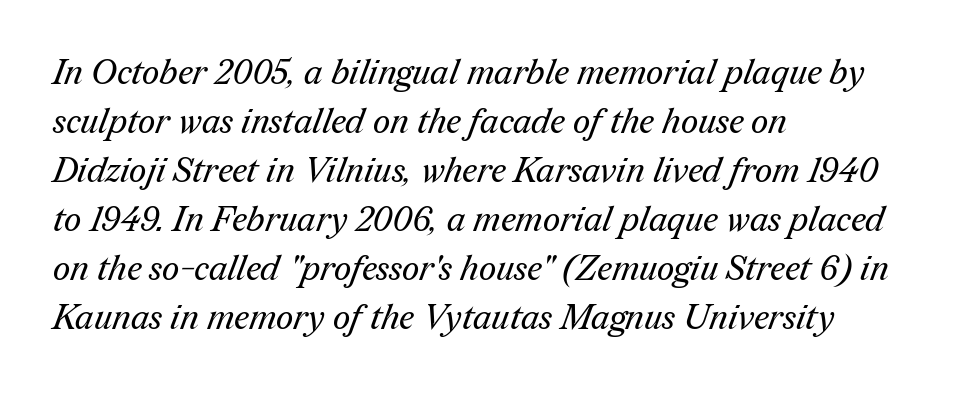
Q: Is the text bold? A: No.
Q: Is the typeface a serif or a sans-serif typeface? A: Serif.
Q: Is the text underlined? A: No.
Q: How is the paragraph aligned? A: Left-aligned.
Q: Is the spacing between letters normal or unusually wide? A: Normal.
Q: Is the spacing between lines tight, normal or loose? A: Normal.
Q: Width (condensed, normal, or wide)? A: Normal.
Q: Stroke contrast? A: Medium.
Q: x-height? A: Medium.
Q: Monospaced? A: No.
